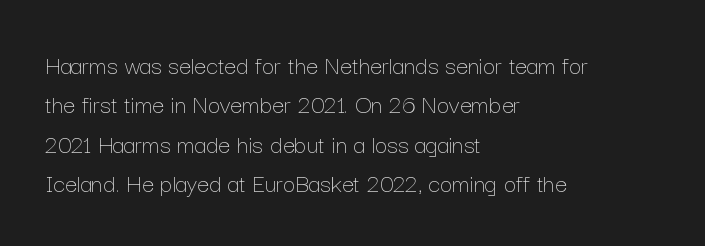
The image shows 27 px text type, upright; set left-aligned, normal line spacing (1.46x), normal letter spacing, not underlined.
